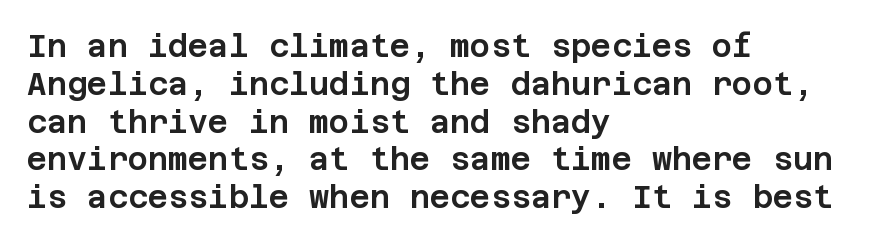
Q: Is the text italic (slanted)? A: No, it is upright.
Q: Is the typeface a serif or a sans-serif typeface? A: Sans-serif.
Q: Is the text underlined? A: No.
Q: How is the paragraph aligned? A: Left-aligned.
Q: Is the spacing between letters normal or unusually wide? A: Normal.
Q: Width (condensed, normal, or wide)? A: Normal.
Q: Stroke contrast? A: Low.
Q: x-height? A: Large.
